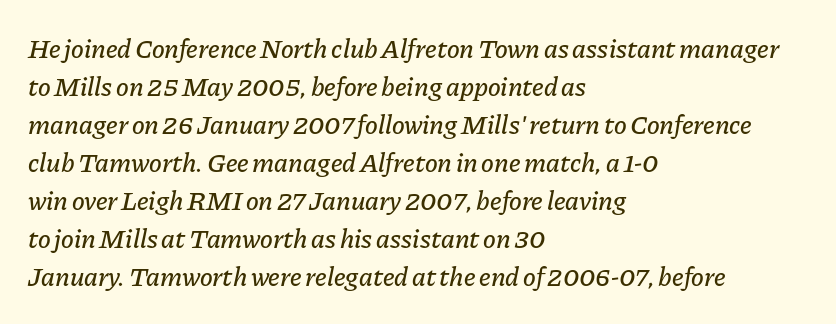
{"italic": "yes", "lean": "right", "slant_degrees": 11, "underline": "no", "align": "left", "line_spacing": "normal", "line_spacing_ratio": 1.41, "letter_spacing": "normal", "letter_spacing_em": 0.0, "glyph_px": 27}
